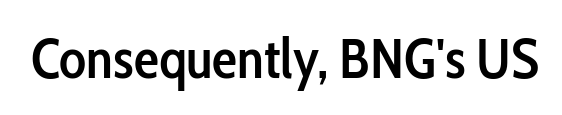
{"serif": "no", "italic": "no", "bold": "semi", "weight": "semibold", "width": "condensed", "stroke_contrast": "low", "x_height": "medium", "monospaced": "no", "underline": "no", "letter_spacing": "normal", "letter_spacing_em": 0.0, "glyph_px": 56}
